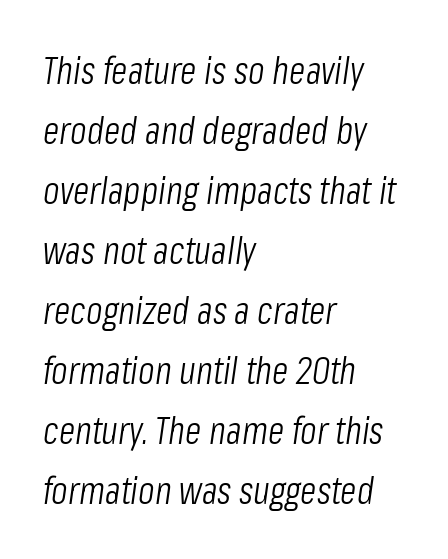
Q: Is the text bold? A: No.
Q: Is the text italic (slanted)? A: Yes, it leans right by about 8 degrees.
Q: Is the text underlined? A: No.
Q: How is the paragraph aligned? A: Left-aligned.
Q: Is the spacing between letters normal or unusually wide? A: Normal.
Q: Is the spacing between lines tight, normal or loose? A: Normal.
Q: Width (condensed, normal, or wide)? A: Condensed.
Q: Stroke contrast? A: Low.
Q: x-height? A: Medium.
Q: Monospaced? A: No.
